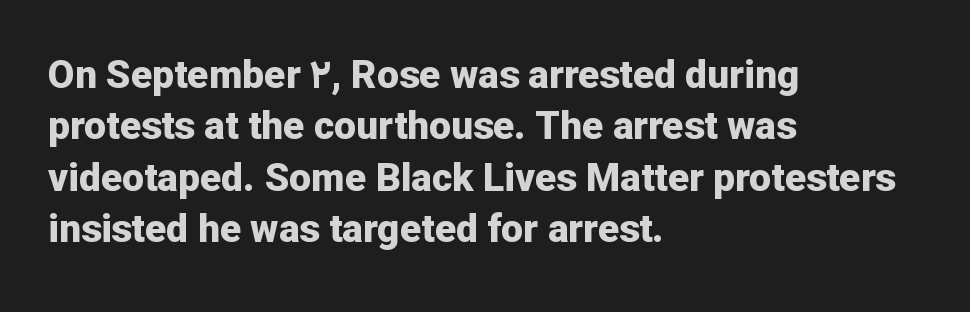
Notice how the stems are strictly vertical — no italics here. The letterforms sit shoulder to shoulder at normal distance. Letters rest on an invisible, unmarked baseline. The passage shown is emphatically bold. Each letter keeps its own natural width here, so spacing adapts to shape. Are there feet on the stems? There aren't — it's a sans.
